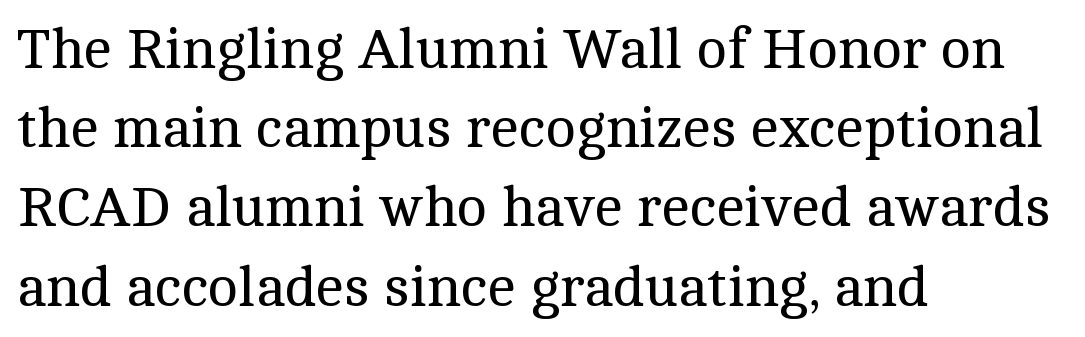
{"serif": "yes", "italic": "no", "bold": "no", "weight": "regular", "width": "normal", "x_height": "medium", "monospaced": "no", "underline": "no", "align": "left", "line_spacing": "normal", "line_spacing_ratio": 1.39, "letter_spacing": "normal", "letter_spacing_em": 0.0, "glyph_px": 57}
